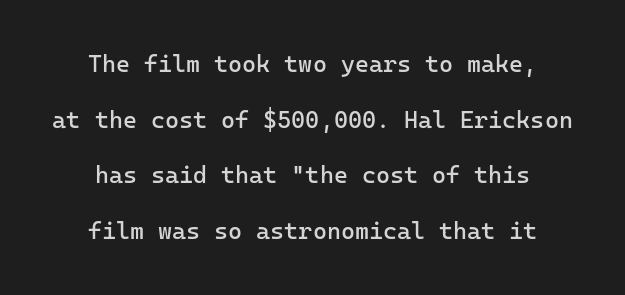
{"italic": "no", "bold": "no", "underline": "no", "line_spacing": "loose", "line_spacing_ratio": 2.32, "letter_spacing": "normal", "letter_spacing_em": 0.0, "glyph_px": 24}
